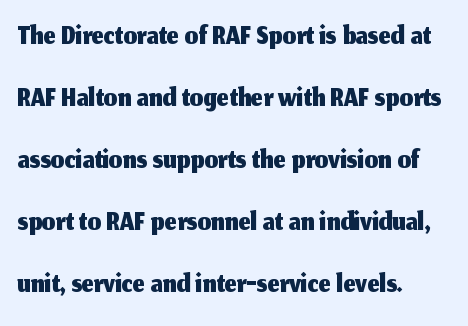
{"serif": "no", "italic": "no", "width": "normal", "stroke_contrast": "medium", "x_height": "medium", "monospaced": "no", "underline": "no", "align": "left", "line_spacing": "normal", "line_spacing_ratio": 1.44, "letter_spacing": "normal", "letter_spacing_em": 0.0, "glyph_px": 43}
